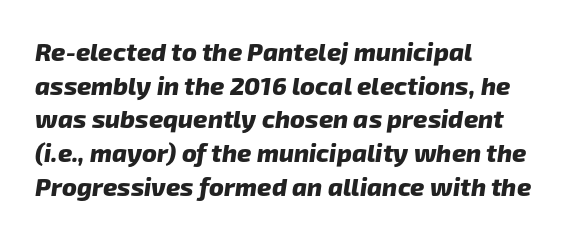
The image shows 25 px bold type; set left-aligned, normal line spacing (1.35x), normal letter spacing, not underlined.
